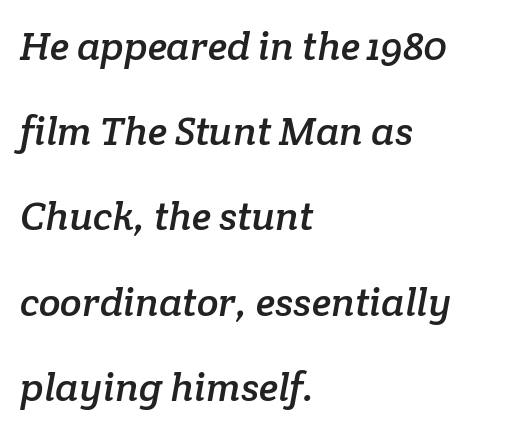
{"serif": "yes", "width": "normal", "stroke_contrast": "low", "x_height": "medium", "monospaced": "no", "underline": "no", "align": "left", "line_spacing": "loose", "line_spacing_ratio": 2.13, "letter_spacing": "normal", "letter_spacing_em": 0.0, "glyph_px": 40}
